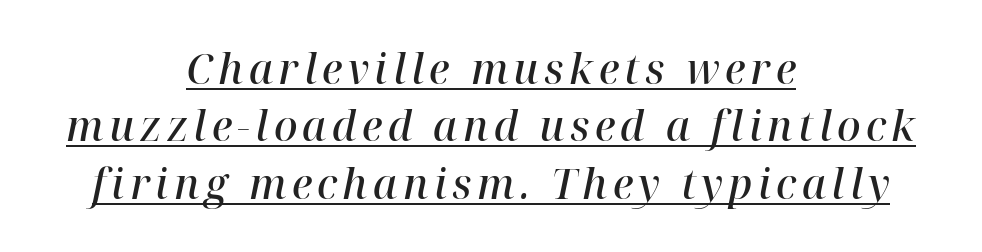
{"serif": "yes", "italic": "yes", "lean": "right", "slant_degrees": 12, "bold": "semi", "weight": "semibold", "width": "normal", "stroke_contrast": "high", "x_height": "medium", "monospaced": "no", "underline": "yes", "align": "center", "line_spacing": "normal", "line_spacing_ratio": 1.4, "glyph_px": 41}
